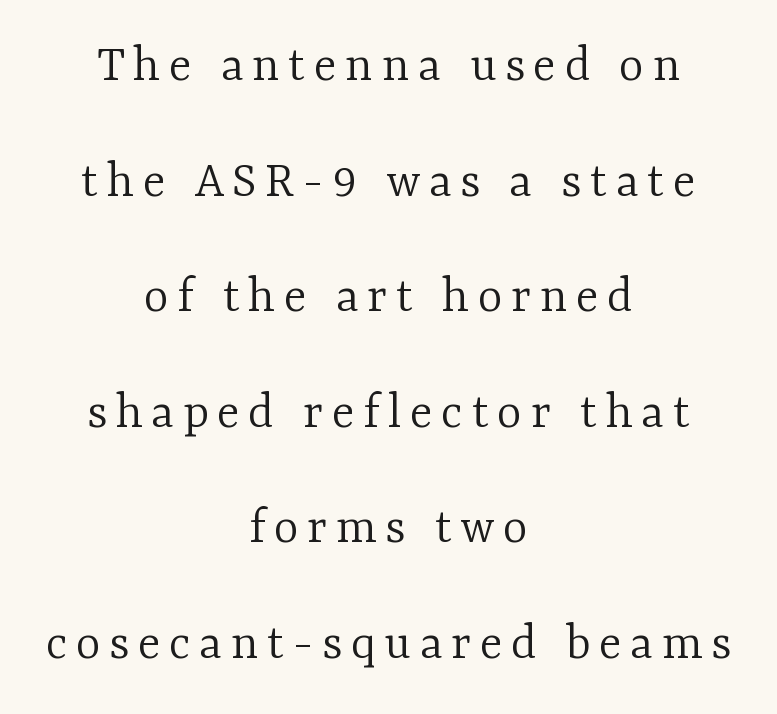
The image shows 53 px light serif type, upright; set centered, loose line spacing (2.18x), not underlined; low stroke contrast and a medium x-height.
